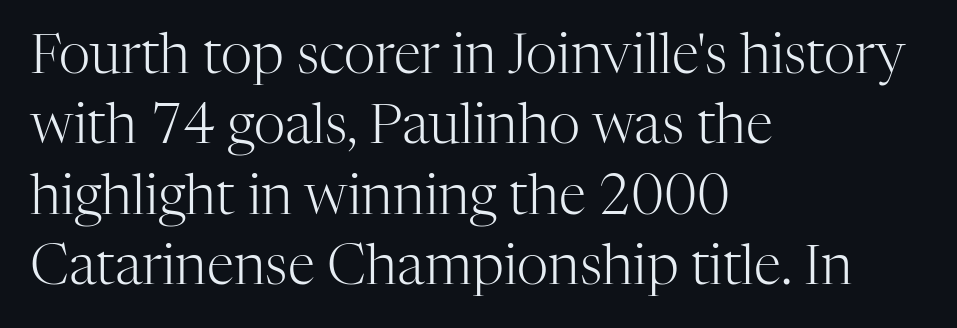
{"serif": "yes", "italic": "no", "bold": "no", "weight": "light", "width": "normal", "stroke_contrast": "high", "x_height": "medium", "monospaced": "no", "underline": "no", "align": "left", "line_spacing": "normal", "line_spacing_ratio": 1.28, "letter_spacing": "normal", "letter_spacing_em": 0.0, "glyph_px": 55}
